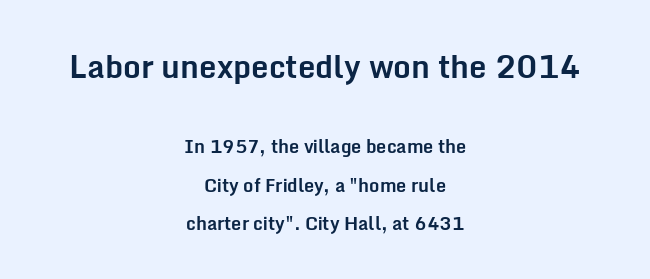
The image shows 31 px bold sans-serif type, upright; set centered, loose line spacing (2.14x), normal letter spacing, not underlined; the first (top) block is 1.72x larger; low stroke contrast and a medium x-height.
